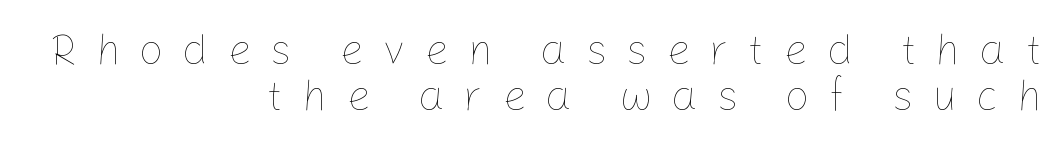
{"italic": "no", "bold": "no", "weight": "thin", "width": "normal", "stroke_contrast": "low", "x_height": "medium", "monospaced": "no", "underline": "no", "align": "right", "line_spacing": "tight", "line_spacing_ratio": 1.07, "letter_spacing": "wide", "letter_spacing_em": 0.43, "glyph_px": 43}
